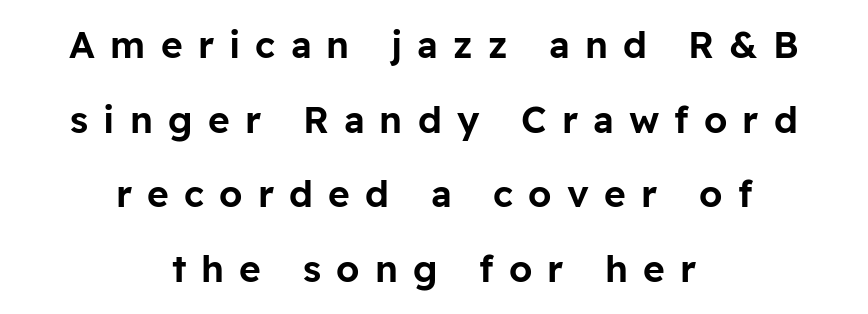
The line-height multiplier appears high, well above default. You could only call the tracking loose — the letters float apart. The letters carry no serifs — their stems end cleanly without finishing strokes. The specimen omits any rule beneath the text block's lines.
